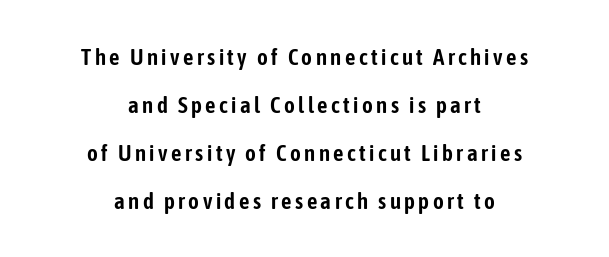
{"italic": "no", "underline": "no", "align": "center", "line_spacing": "loose", "line_spacing_ratio": 2.08, "glyph_px": 23}
